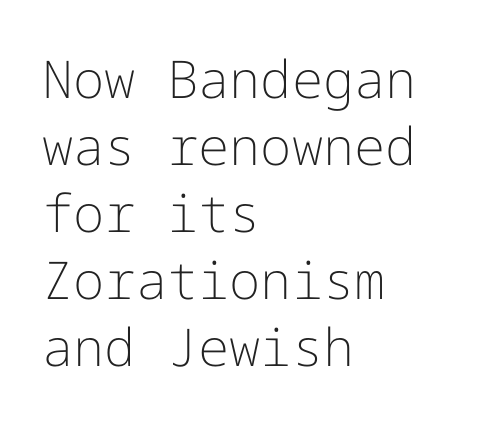
Q: Is the text bold? A: No.
Q: Is the text italic (slanted)? A: No, it is upright.
Q: Is the typeface a serif or a sans-serif typeface? A: Sans-serif.
Q: Is the text underlined? A: No.
Q: How is the paragraph aligned? A: Left-aligned.
Q: Is the spacing between letters normal or unusually wide? A: Normal.
Q: Is the spacing between lines tight, normal or loose? A: Normal.
Q: Width (condensed, normal, or wide)? A: Normal.
Q: Stroke contrast? A: Low.
Q: x-height? A: Medium.
